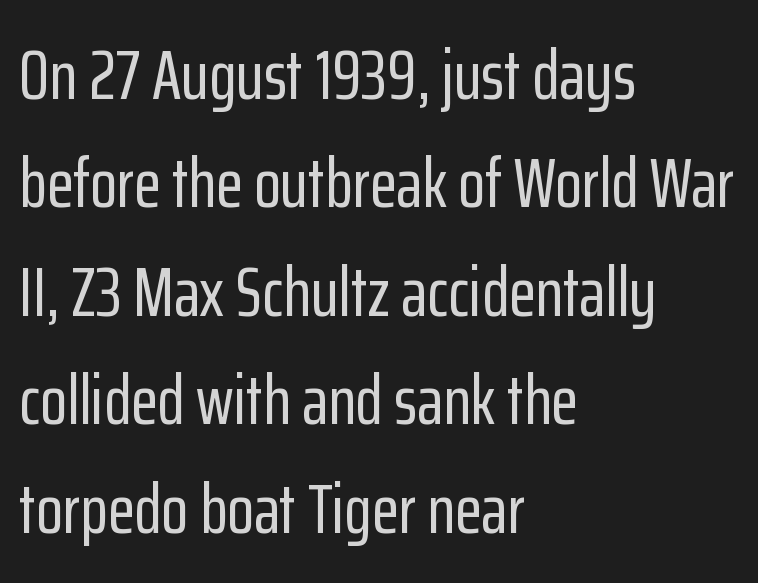
The image shows 70 px condensed sans-serif type, upright; set left-aligned, normal line spacing (1.55x), normal letter spacing, not underlined; low stroke contrast and a medium x-height.
